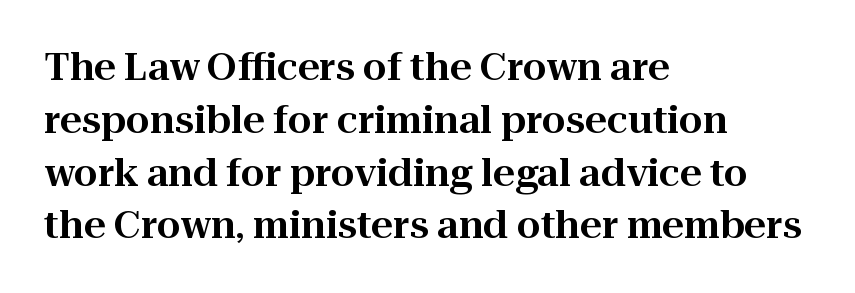
Check where the strokes stop: tiny serifs finish them off. Alignment: flush left. Each letter keeps its own natural width here, so spacing adapts to shape. Descenders hang freely into open space. The line texture is even and compact thanks to regular tracking. Regular leading.
